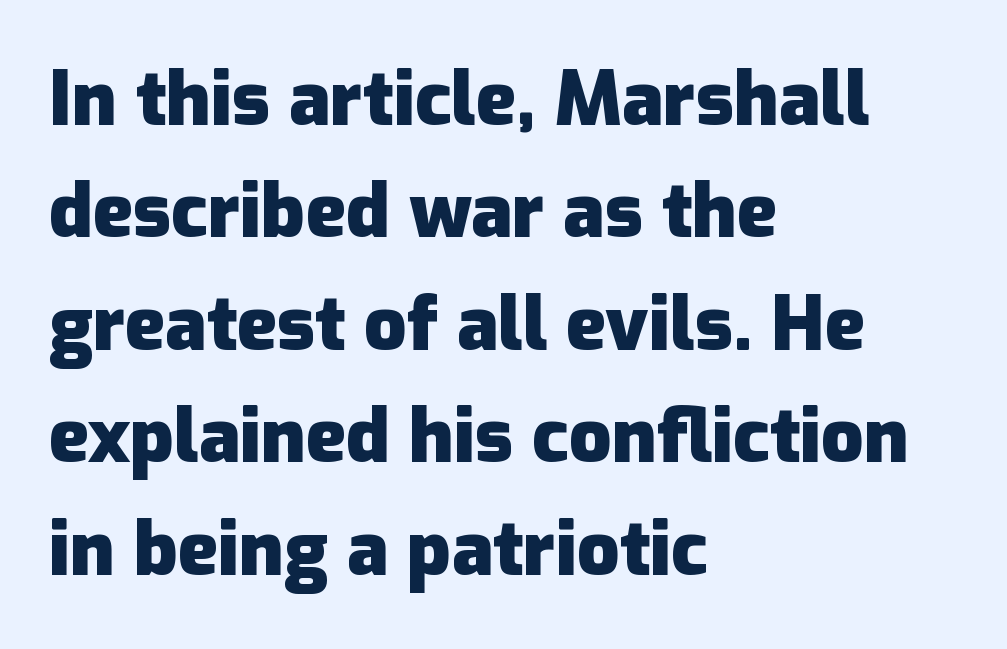
The image shows 75 px heavy sans-serif type, upright; set left-aligned, normal line spacing (1.5x), normal letter spacing, not underlined; low stroke contrast and a medium x-height.
